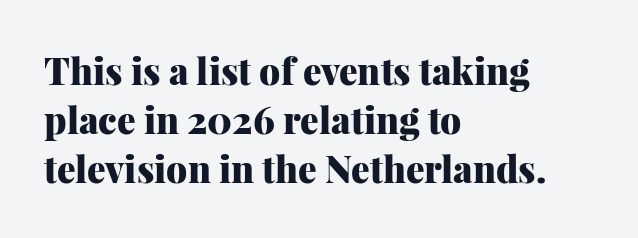
{"serif": "yes", "italic": "no", "bold": "yes", "weight": "heavy", "width": "normal", "stroke_contrast": "medium", "x_height": "medium", "monospaced": "no", "underline": "no", "align": "left", "line_spacing": "normal", "line_spacing_ratio": 1.33, "letter_spacing": "normal", "letter_spacing_em": 0.0, "glyph_px": 37}
